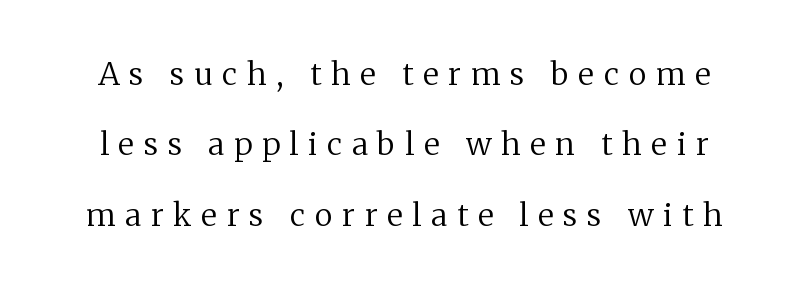
Look at the bottom of the vertical strokes: they flare into serifs here. Interline gaps are noticeably wide in this sample. This rendering features lettering with no underline. Think of a printed novel: that variable character pitch is what you see here. Stems and bowls with no extra thickness — not bold. Tall strokes in this sample are plumb rather than angled.
